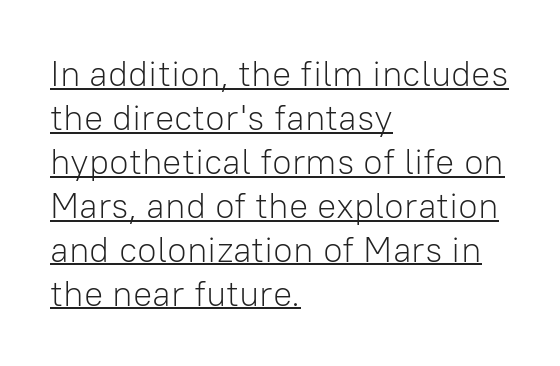
Q: Is the text bold? A: No.
Q: Is the text italic (slanted)? A: No, it is upright.
Q: Is the typeface a serif or a sans-serif typeface? A: Sans-serif.
Q: Is the text underlined? A: Yes.
Q: How is the paragraph aligned? A: Left-aligned.
Q: Is the spacing between letters normal or unusually wide? A: Normal.
Q: Width (condensed, normal, or wide)? A: Normal.
Q: Stroke contrast? A: Low.
Q: x-height? A: Medium.
Q: Monospaced? A: No.
